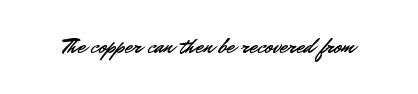
Short note: letters normally spaced. Lines of text with bare space underneath.
